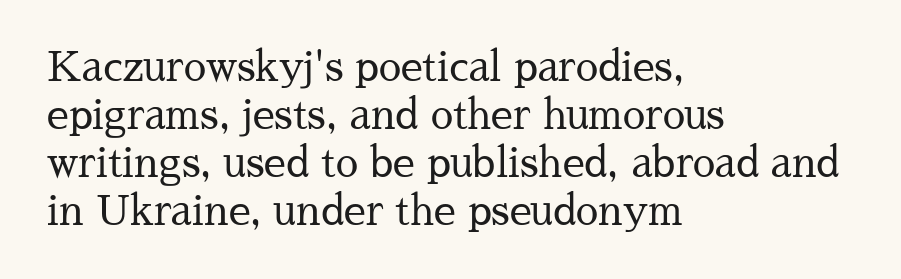
Do the characters align in a grid? No, the font is proportional. Notice how the stems are strictly vertical — no italics here. Stems here are at most as thick as an everyday book face. Honestly, there is no underline to notice here at all. You can tell from the footed stems that serif type was used. Standard letterfit; no display-style spreading of the glyphs.
